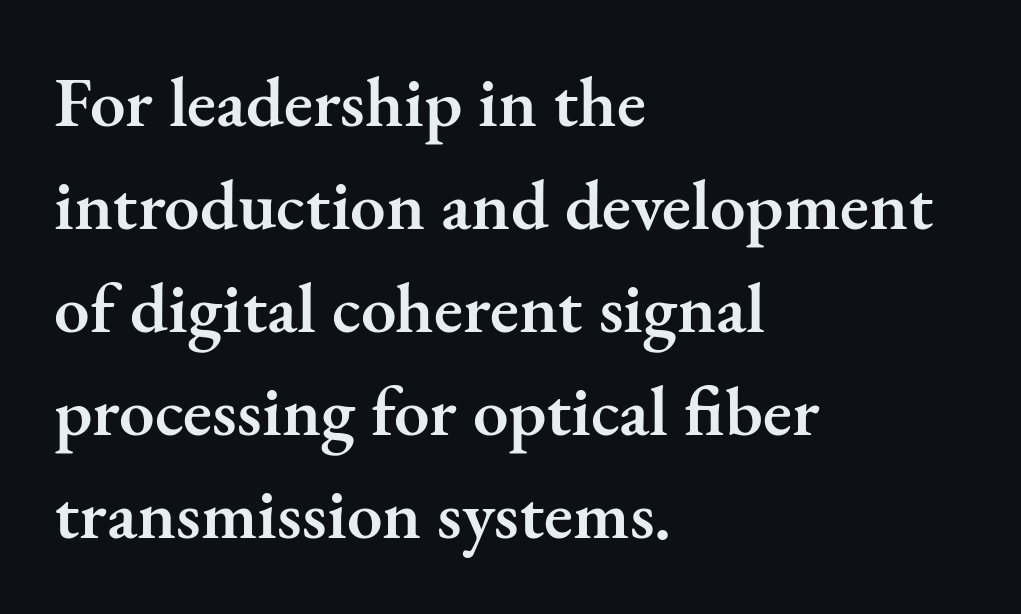
The words here are not underlined. Each letter keeps its own natural width here, so spacing adapts to shape. The paragraph has a hard left edge and a soft right edge. These lines carry some extra weight — a demibold, not a full bold. Between one letter and the next there's only the usual sliver of space. Quick note: interline space is typical.
